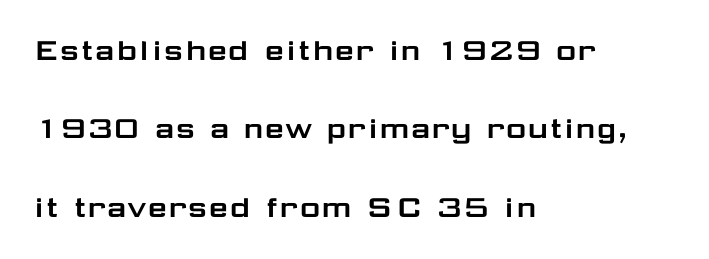
Nothing sits at the stroke ends, so this counts as sans-serif. The strip under each line holds only bare page. Line spacing here is loose. Visually the block forms a straight wall on the left and a jagged coastline on the right. Students, note that the glyphs here touch the page at normal intervals.
